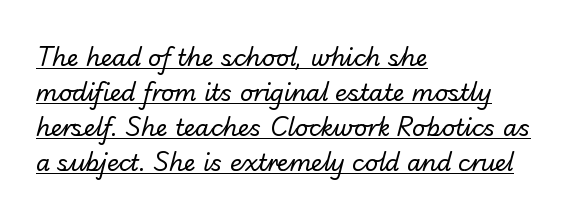
{"bold": "no", "underline": "yes", "align": "left", "line_spacing": "normal", "line_spacing_ratio": 1.52, "letter_spacing": "normal", "letter_spacing_em": 0.0, "glyph_px": 23}
